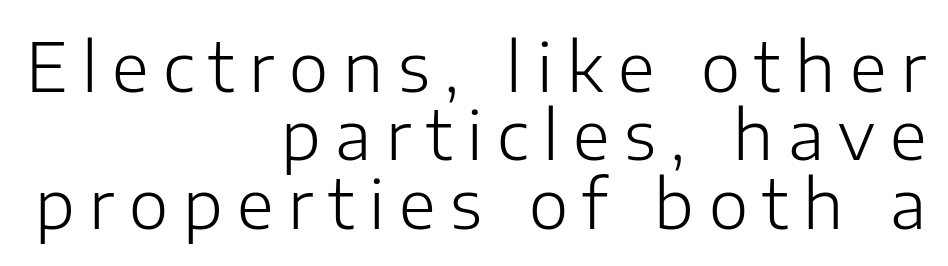
The tracking reads as deliberately expanded to a designer's eye. Does the leading feel generous? Not at all — it's pinched. Underline: absent. Is this a sans? Yes — the strokes have no serifs. Note the varied advance widths — an 'i' is clearly narrower than an 'm'. Each stroke keeps to a modest, everyday thickness or less.
